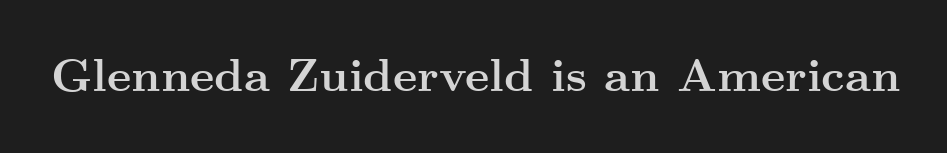
A typesetter would call this proportional, since set widths differ per character. Unlike a clean sans, this face finishes its strokes with serifs. You could call the tracking neutral — neither tight nor loose. The glyphs are unaccompanied by any horizontal stroke below them. Pretty heavy lettering here — definitely bold. Do the letters lean? They stand straight.
